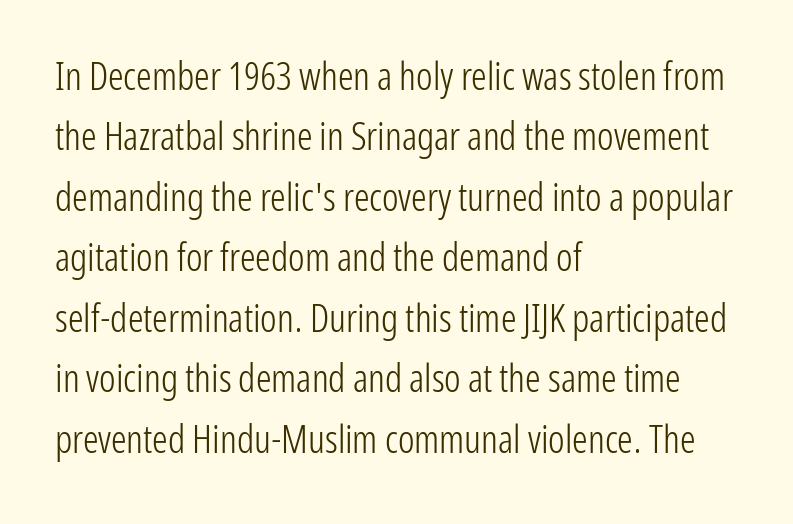
{"serif": "no", "italic": "no", "bold": "no", "weight": "light", "width": "condensed", "stroke_contrast": "low", "x_height": "medium", "monospaced": "no", "underline": "no", "align": "left", "line_spacing": "normal", "line_spacing_ratio": 1.55, "letter_spacing": "normal", "letter_spacing_em": 0.0, "glyph_px": 39}
